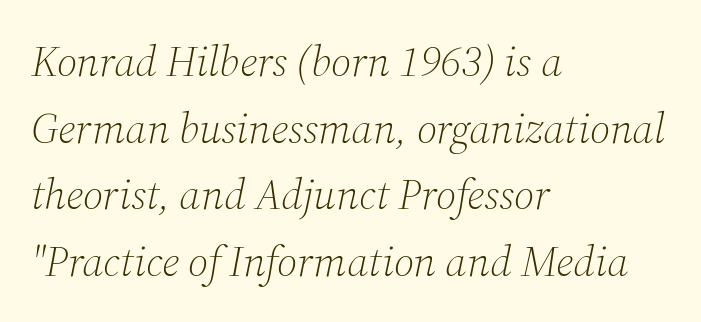
Q: Is the text bold? A: No.
Q: Is the text italic (slanted)? A: Yes, it leans right by about 12 degrees.
Q: Is the typeface a serif or a sans-serif typeface? A: Serif.
Q: Is the text underlined? A: No.
Q: How is the paragraph aligned? A: Left-aligned.
Q: Is the spacing between letters normal or unusually wide? A: Normal.
Q: Is the spacing between lines tight, normal or loose? A: Normal.
Q: Width (condensed, normal, or wide)? A: Normal.
Q: Stroke contrast? A: Medium.
Q: x-height? A: Medium.
Q: Monospaced? A: No.
